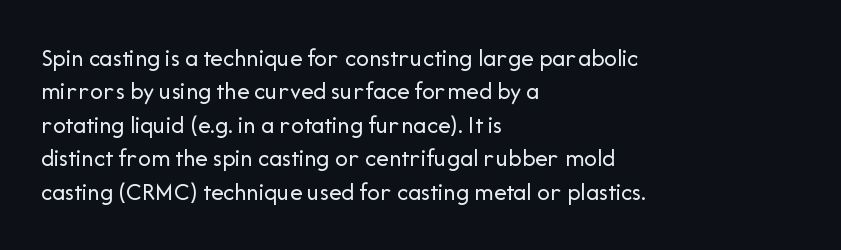
The image shows 25 px text type, upright; set left-aligned, normal line spacing (1.34x), normal letter spacing, not underlined.
